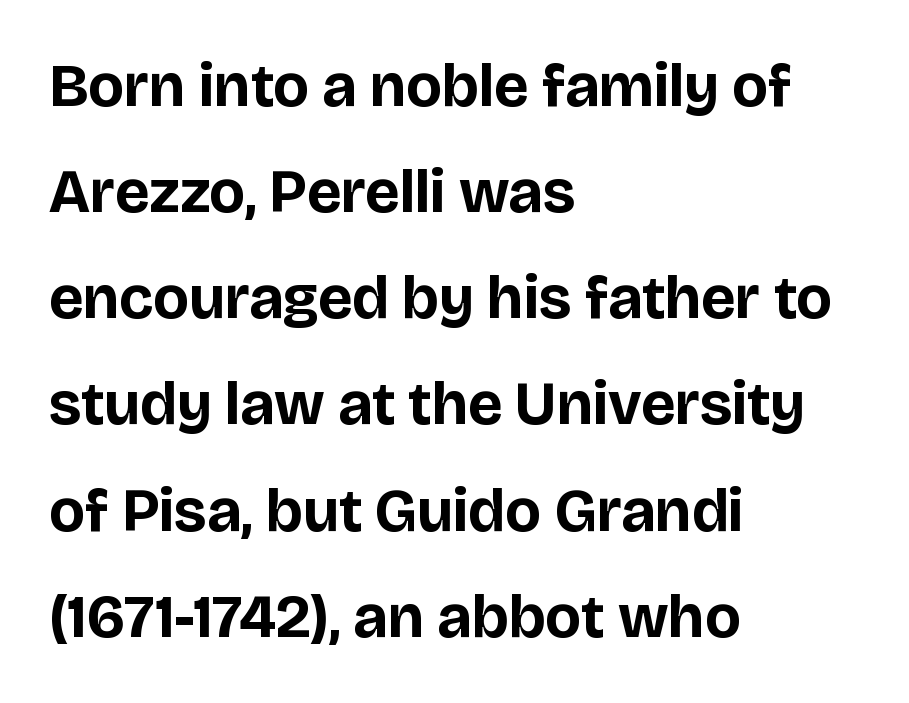
Q: Is the text bold? A: Yes.
Q: Is the text italic (slanted)? A: No, it is upright.
Q: Is the typeface a serif or a sans-serif typeface? A: Sans-serif.
Q: Is the text underlined? A: No.
Q: How is the paragraph aligned? A: Left-aligned.
Q: Is the spacing between letters normal or unusually wide? A: Normal.
Q: Width (condensed, normal, or wide)? A: Normal.
Q: Stroke contrast? A: Low.
Q: x-height? A: Large.
Q: Monospaced? A: No.
